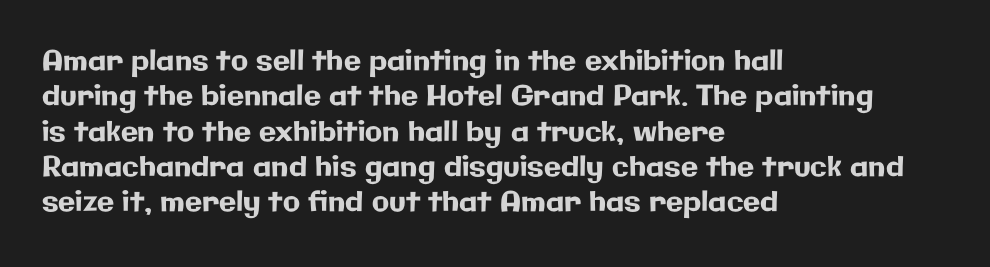
Q: Is the text italic (slanted)? A: No, it is upright.
Q: Is the typeface a serif or a sans-serif typeface? A: Sans-serif.
Q: Is the text underlined? A: No.
Q: How is the paragraph aligned? A: Left-aligned.
Q: Is the spacing between letters normal or unusually wide? A: Normal.
Q: Is the spacing between lines tight, normal or loose? A: Normal.
Q: Width (condensed, normal, or wide)? A: Normal.
Q: Stroke contrast? A: Low.
Q: x-height? A: Medium.
Q: Monospaced? A: No.
